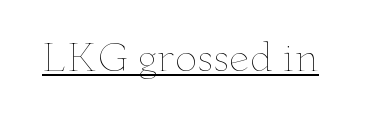
The rendering keeps characters at their native spacing. Weight: not bold — regular or lighter. When letters stand straight like this, we call the style roman or upright. Underlining? Definitely there. Is this a fixed-width face? No — the glyphs have proportional, varying widths.
